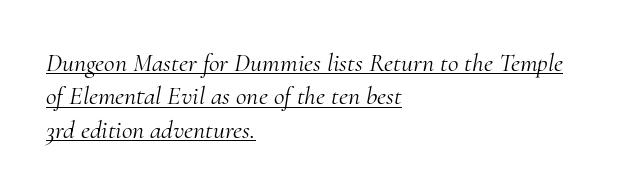
{"italic": "yes", "lean": "right", "slant_degrees": 10, "bold": "no", "underline": "yes", "align": "left", "line_spacing": "normal", "line_spacing_ratio": 1.28, "letter_spacing": "normal", "letter_spacing_em": 0.0, "glyph_px": 26}
